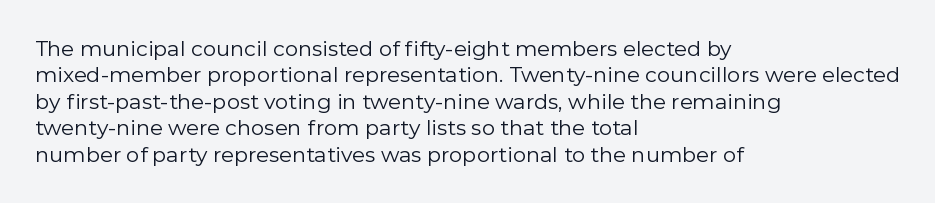
The rendering uses a moderate line-height, typical for paragraphs. Only glyphs here, with clear space below each row. The passage is arranged the way most books set body copy — flush left. Spacing between characters is what you'd get straight out of the box.
